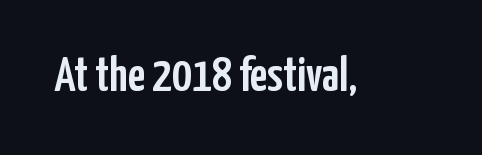
{"serif": "no", "italic": "no", "width": "condensed", "stroke_contrast": "low", "x_height": "medium", "monospaced": "no", "underline": "no", "letter_spacing": "normal", "letter_spacing_em": 0.0, "glyph_px": 49}
